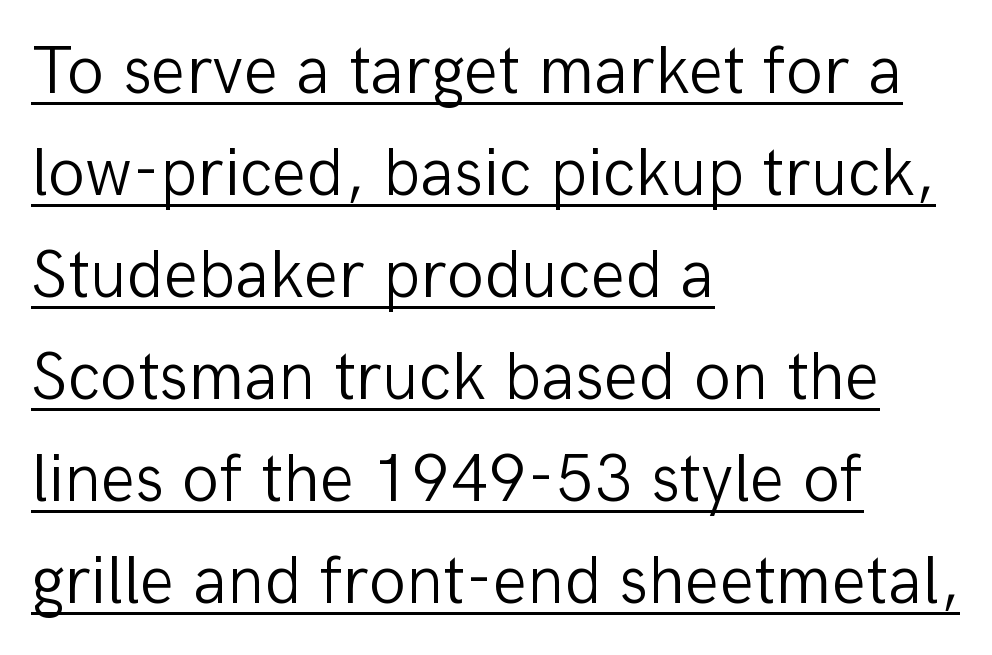
The image shows 68 px light sans-serif type, upright; set left-aligned, normal line spacing (1.5x), normal letter spacing, underlined; low stroke contrast and a medium x-height.
